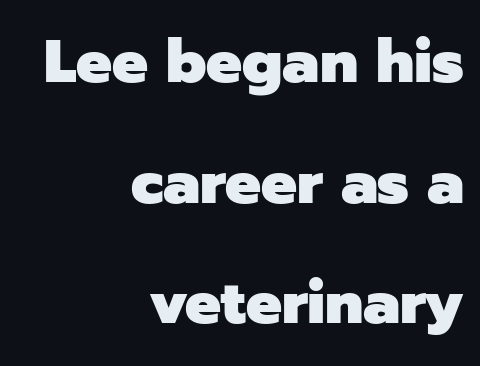
The image shows 60 px heavy sans-serif type, upright; set right-aligned, loose line spacing (2.01x), normal letter spacing, not underlined; low stroke contrast and a medium x-height.
